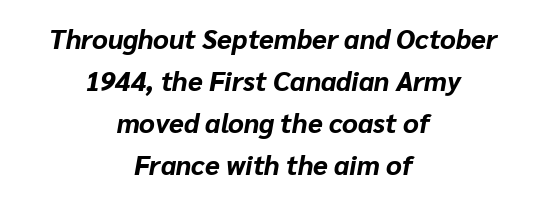
Emphasis by weight is at full strength: bold. Clear beneath every line of the passage. Both edges are ragged and mirror each other, which tells us the setting is centered. Evenly set lines give the paragraph a standard silhouette. In terms of posture, this sample is oblique. What stands out about the letter spacing? Nothing — it is the standard amount.
